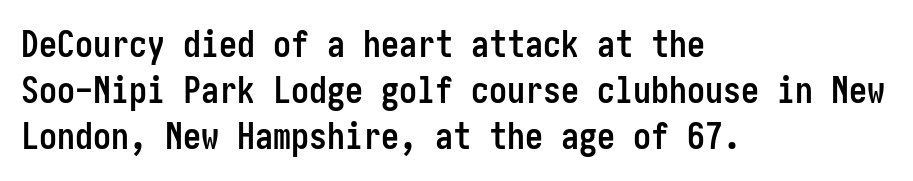
{"serif": "no", "italic": "no", "bold": "yes", "weight": "semibold", "width": "condensed", "stroke_contrast": "low", "x_height": "medium", "underline": "no", "align": "left", "line_spacing": "normal", "line_spacing_ratio": 1.28, "letter_spacing": "normal", "letter_spacing_em": 0.0, "glyph_px": 36}
